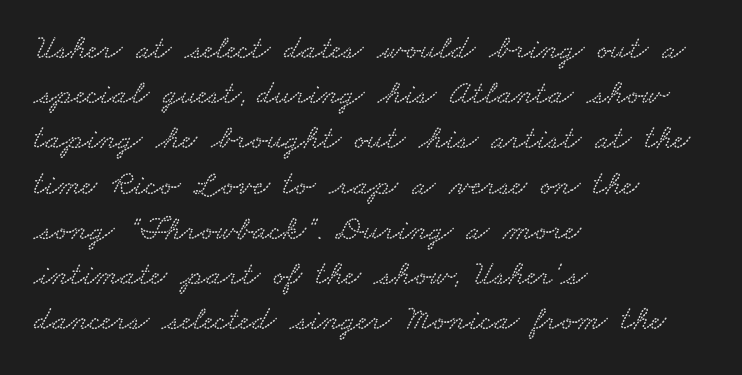
{"width": "wide", "stroke_contrast": "low", "x_height": "small", "monospaced": "no", "underline": "no", "align": "left", "line_spacing": "normal", "line_spacing_ratio": 1.33, "letter_spacing": "normal", "letter_spacing_em": 0.0, "glyph_px": 34}
